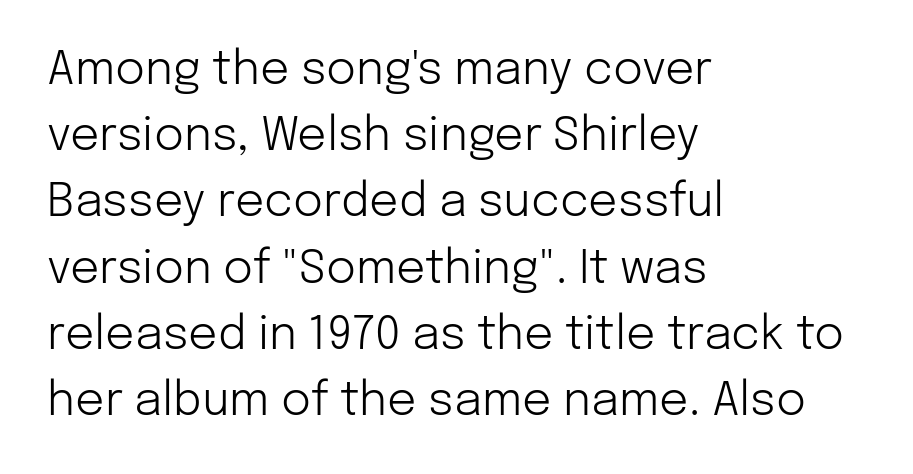
{"serif": "no", "italic": "no", "bold": "no", "weight": "light", "width": "normal", "stroke_contrast": "low", "x_height": "medium", "monospaced": "no", "underline": "no", "align": "left", "line_spacing": "normal", "line_spacing_ratio": 1.44, "letter_spacing": "normal", "letter_spacing_em": 0.0, "glyph_px": 46}
